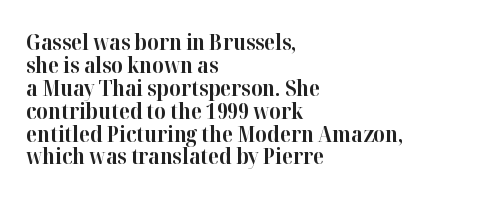
Q: Is the text bold? A: Yes.
Q: Is the text italic (slanted)? A: No, it is upright.
Q: Is the text underlined? A: No.
Q: How is the paragraph aligned? A: Left-aligned.
Q: Is the spacing between letters normal or unusually wide? A: Normal.
Q: Is the spacing between lines tight, normal or loose? A: Tight.
